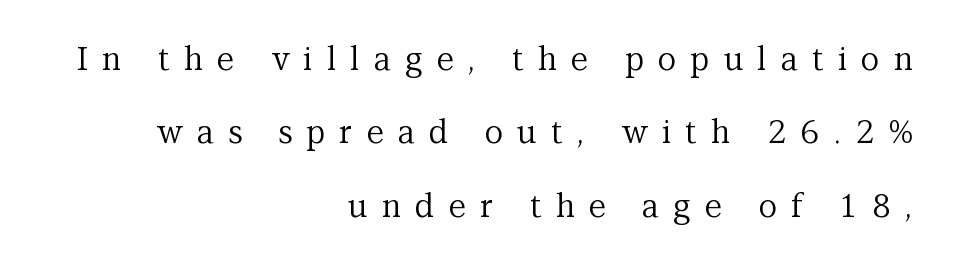
The image shows 32 px regular-weight serif type, upright; set right-aligned, loose line spacing (2.29x), unusually wide letter spacing (+0.44 em), not underlined; medium stroke contrast and a medium x-height.
